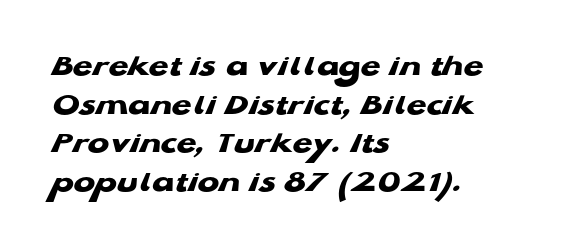
The image shows 32 px heavy, wide sans-serif type; set left-aligned, line spacing 1.21x, normal letter spacing, not underlined; low stroke contrast and a medium x-height.
